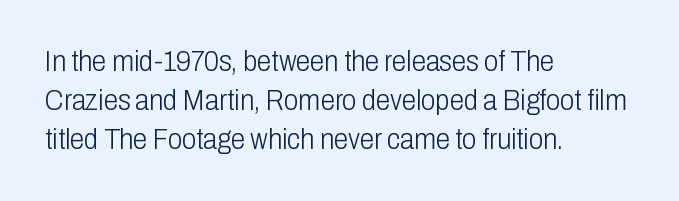
The image shows 29 px light, condensed sans-serif type, upright; set left-aligned, normal line spacing (1.34x), normal letter spacing, not underlined; low stroke contrast and a medium x-height.
